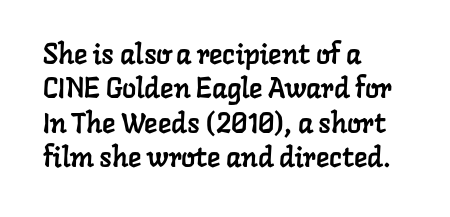
The image shows 28 px serif type; set left-aligned, line spacing 1.23x, normal letter spacing, not underlined; low stroke contrast and a medium x-height.
